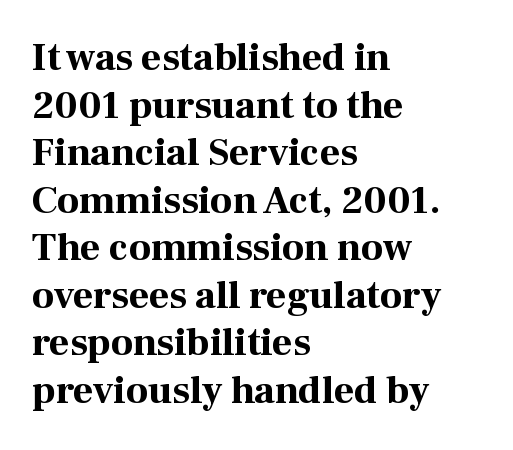
Q: Is the text bold? A: Yes.
Q: Is the text italic (slanted)? A: No, it is upright.
Q: Is the typeface a serif or a sans-serif typeface? A: Serif.
Q: Is the text underlined? A: No.
Q: How is the paragraph aligned? A: Left-aligned.
Q: Is the spacing between letters normal or unusually wide? A: Normal.
Q: Width (condensed, normal, or wide)? A: Normal.
Q: Stroke contrast? A: High.
Q: x-height? A: Medium.
Q: Monospaced? A: No.
